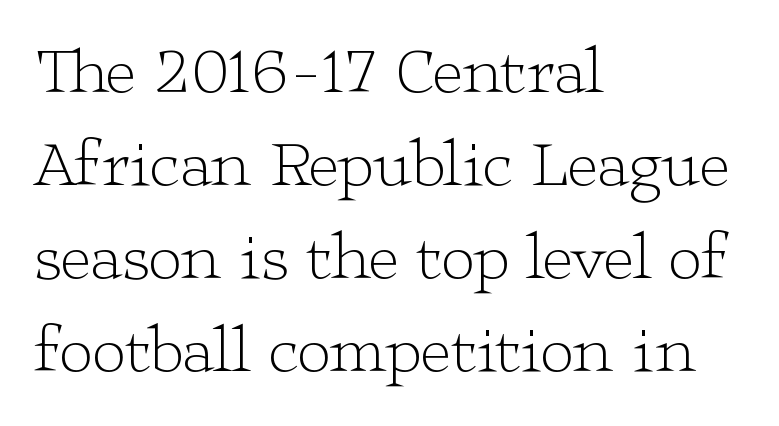
Q: Is the text bold? A: No.
Q: Is the text italic (slanted)? A: No, it is upright.
Q: Is the typeface a serif or a sans-serif typeface? A: Serif.
Q: Is the text underlined? A: No.
Q: How is the paragraph aligned? A: Left-aligned.
Q: Is the spacing between letters normal or unusually wide? A: Normal.
Q: Is the spacing between lines tight, normal or loose? A: Normal.
Q: Width (condensed, normal, or wide)? A: Wide.
Q: Stroke contrast? A: Low.
Q: x-height? A: Medium.
Q: Monospaced? A: No.
